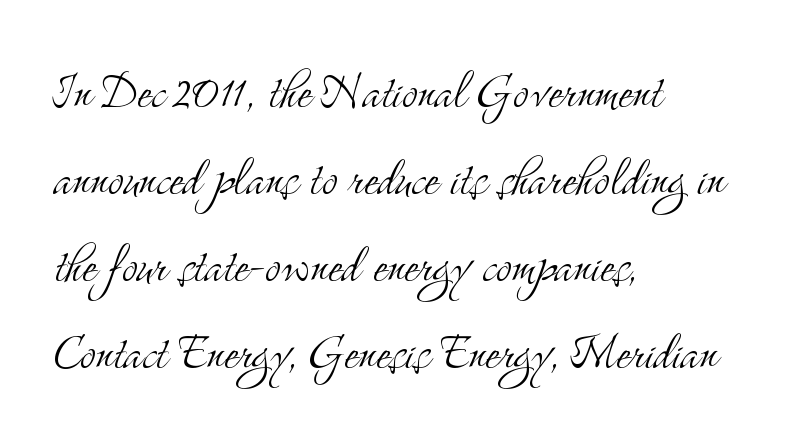
{"serif": "yes", "bold": "no", "weight": "light", "width": "condensed", "stroke_contrast": "medium", "x_height": "small", "monospaced": "no", "underline": "no", "align": "left", "line_spacing": "normal", "line_spacing_ratio": 1.45, "letter_spacing": "normal", "letter_spacing_em": 0.0, "glyph_px": 60}
